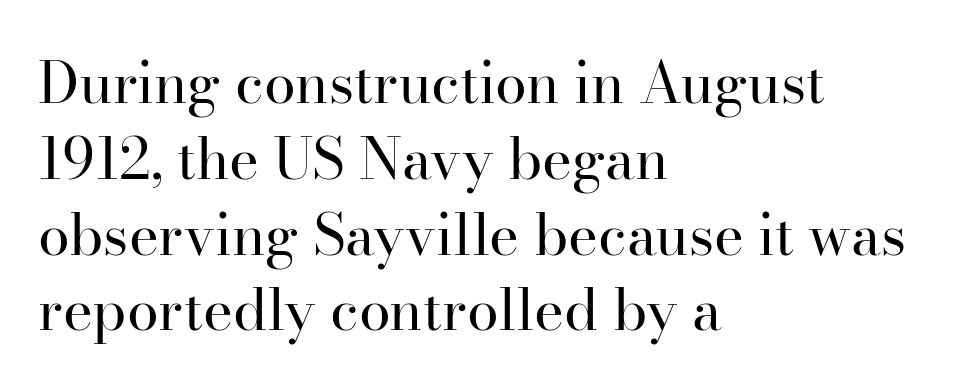
{"serif": "yes", "italic": "no", "bold": "no", "weight": "regular", "width": "normal", "stroke_contrast": "high", "x_height": "small", "monospaced": "no", "underline": "no", "align": "left", "line_spacing": "normal", "line_spacing_ratio": 1.33, "letter_spacing": "normal", "letter_spacing_em": 0.0, "glyph_px": 57}
